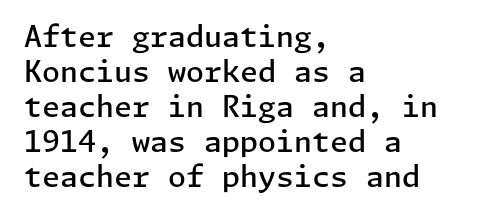
{"serif": "no", "italic": "no", "bold": "semi", "weight": "semibold", "width": "normal", "stroke_contrast": "low", "x_height": "medium", "underline": "no", "align": "left", "line_spacing_ratio": 1.21, "letter_spacing": "normal", "letter_spacing_em": 0.0, "glyph_px": 29}
